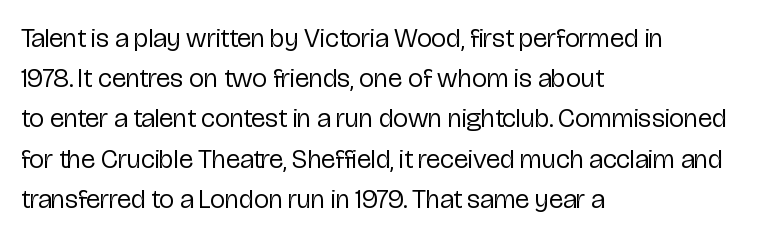
Q: Is the text bold? A: No.
Q: Is the text italic (slanted)? A: No, it is upright.
Q: Is the text underlined? A: No.
Q: How is the paragraph aligned? A: Left-aligned.
Q: Is the spacing between letters normal or unusually wide? A: Normal.
Q: Is the spacing between lines tight, normal or loose? A: Normal.
